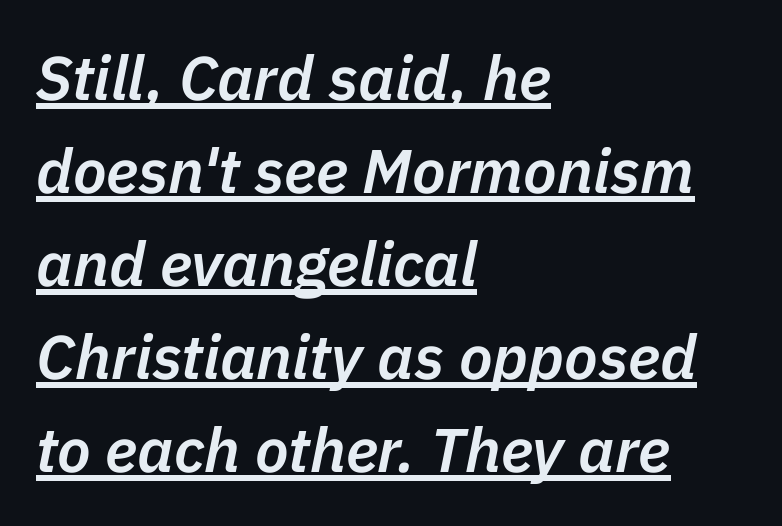
The image shows 62 px semibold type, italic (leaning right); set left-aligned, normal line spacing (1.5x), normal letter spacing, underlined; low stroke contrast and a medium x-height.
